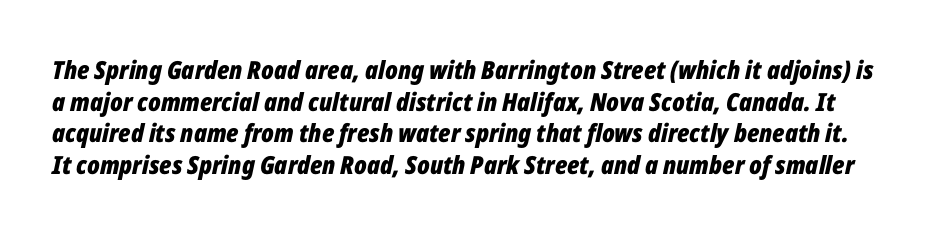
The image shows 25 px bold type, italic (leaning right); set normal line spacing (1.27x), normal letter spacing, not underlined.
